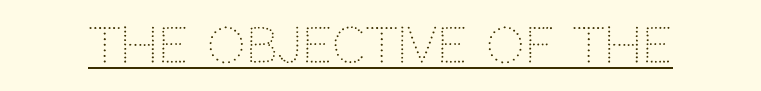
The strokes are not fattened; the text isn't bold. Varying glyph widths throughout — classic text-font behaviour. The axis of the letterforms is exactly vertical. Each word holds together tightly as a unit, with standard inter-letter gaps. Type style note: lacks serifs. Emphasis is given by a line drawn under the lettering.
